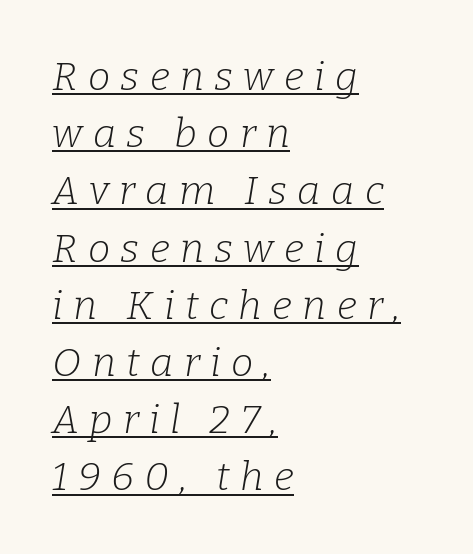
This is oblique type, the kind used for emphasis or titles. Someone cranked the tracking dial way up on this one. You can see a thin bar hugging the bottom of the glyphs. Small tapered or slab feet sit at the stroke ends, so this counts as serif.
